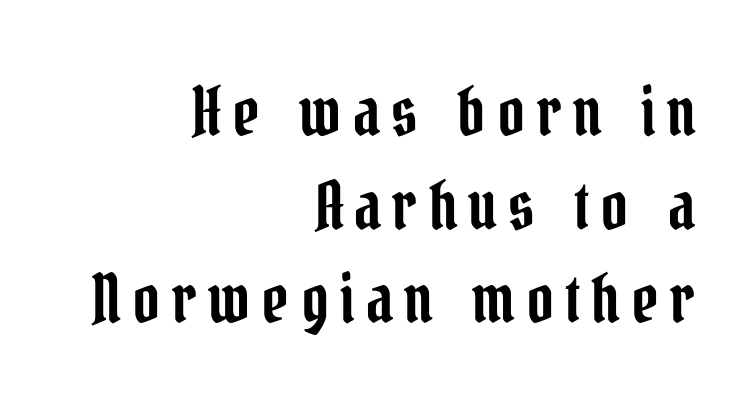
Old-style or modern, the face here clearly has serifs. The typography opts for an upright posture over an oblique one. Varying glyph widths throughout — classic text-font behaviour. The lines sit at an ordinary, default distance from one another. Plain, unruled lines of type. This rendering uses right alignment, leaving the left contour irregular.
